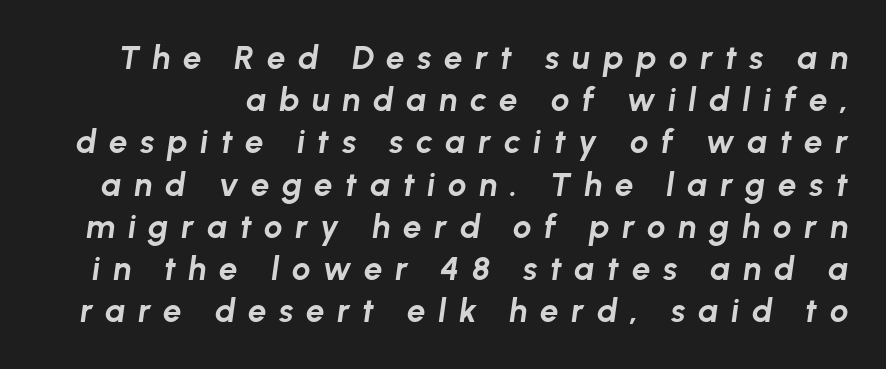
The image shows 33 px bold type, italic (leaning right); set normal line spacing (1.28x), unusually wide letter spacing (+0.38 em), not underlined; low stroke contrast and a medium x-height.
